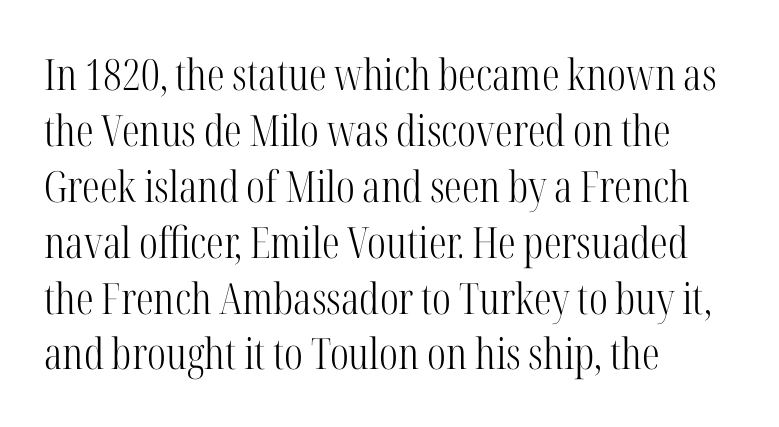
{"serif": "yes", "italic": "no", "bold": "no", "weight": "light", "width": "condensed", "stroke_contrast": "high", "x_height": "medium", "monospaced": "no", "underline": "no", "align": "left", "line_spacing": "normal", "line_spacing_ratio": 1.3, "letter_spacing": "normal", "letter_spacing_em": 0.0, "glyph_px": 43}
